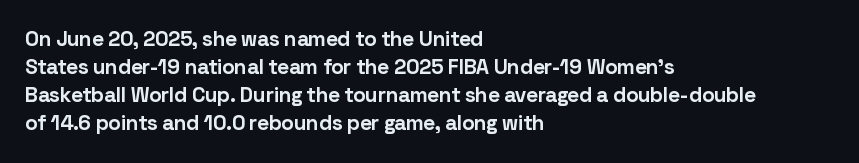
Anything drawn beneath the words? Only blank space. Evenly set lines give the paragraph a standard silhouette. In CSS terms this would be text-align: left. The font's upright variant was chosen for this text. Strokes here are thick enough to call this a true bold.
